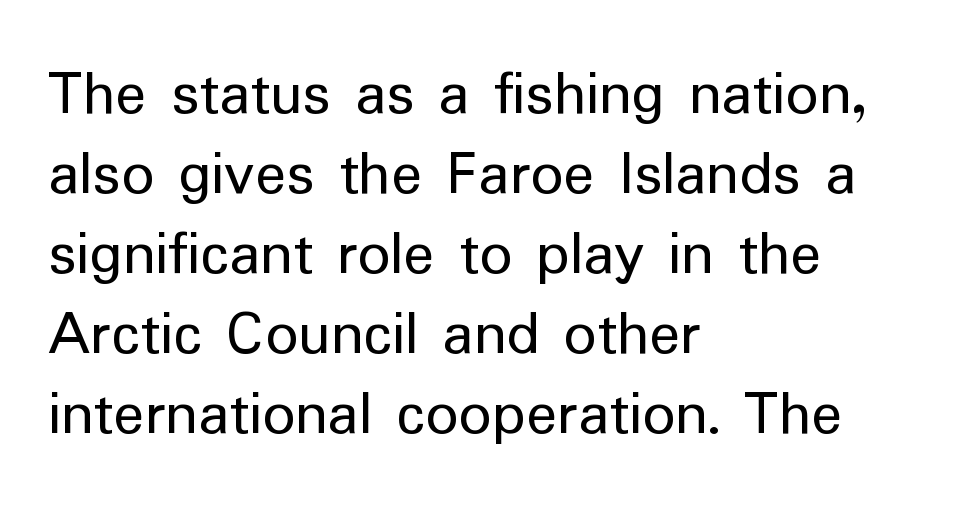
{"serif": "no", "italic": "no", "bold": "no", "weight": "regular", "width": "normal", "stroke_contrast": "low", "x_height": "medium", "monospaced": "no", "underline": "no", "align": "left", "line_spacing_ratio": 1.23, "letter_spacing": "normal", "letter_spacing_em": 0.0, "glyph_px": 65}
